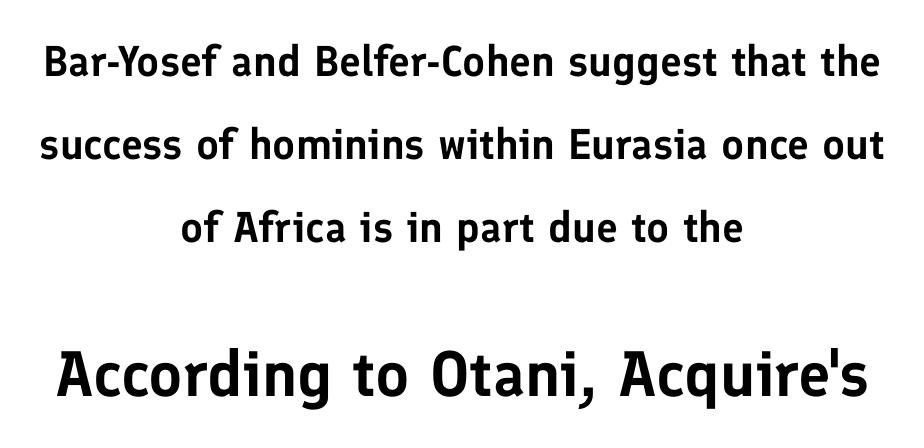
Serifs: no, the terminals of the letterforms are clean. This sample has the flowing, uneven cadence of proportional lettering. Is there any slant? The stems are plumb. Leading: increased.
